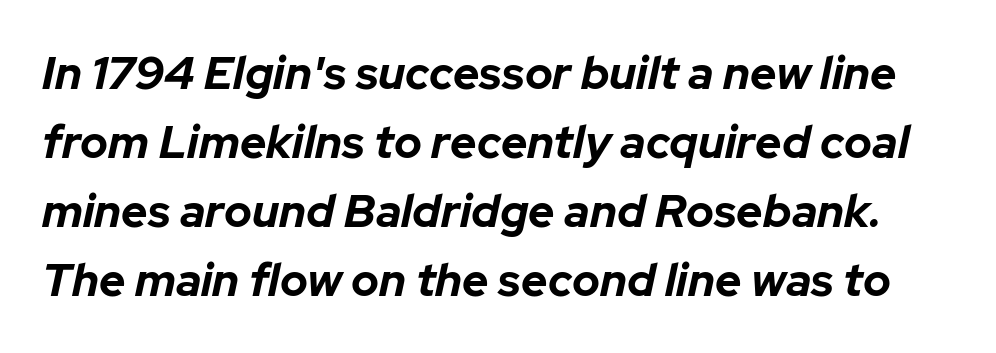
{"italic": "yes", "lean": "right", "slant_degrees": 12, "bold": "yes", "weight": "bold", "width": "normal", "stroke_contrast": "low", "x_height": "medium", "monospaced": "no", "underline": "no", "line_spacing": "normal", "line_spacing_ratio": 1.5, "letter_spacing": "normal", "letter_spacing_em": 0.0, "glyph_px": 46}
